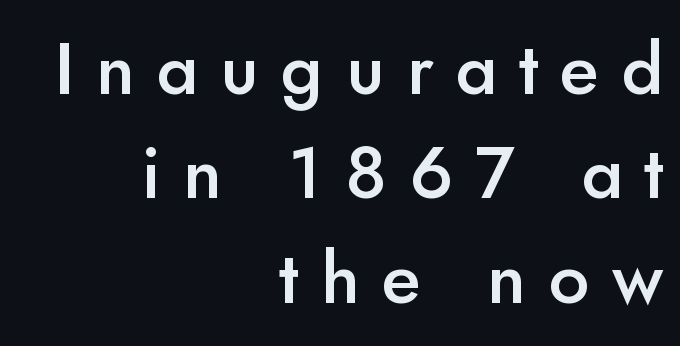
Q: Is the text bold? A: Semi-bold.
Q: Is the text italic (slanted)? A: No, it is upright.
Q: Is the typeface a serif or a sans-serif typeface? A: Sans-serif.
Q: Is the text underlined? A: No.
Q: How is the paragraph aligned? A: Right-aligned.
Q: Is the spacing between letters normal or unusually wide? A: Unusually wide.
Q: Is the spacing between lines tight, normal or loose? A: Normal.
Q: Width (condensed, normal, or wide)? A: Normal.
Q: Stroke contrast? A: Low.
Q: x-height? A: Small.
Q: Monospaced? A: No.
